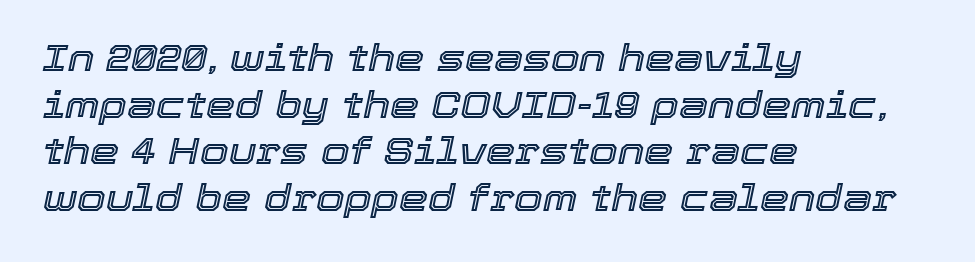
{"italic": "yes", "lean": "right", "slant_degrees": 12, "width": "normal", "x_height": "medium", "monospaced": "no", "underline": "no", "align": "left", "line_spacing": "normal", "line_spacing_ratio": 1.26, "letter_spacing": "normal", "letter_spacing_em": 0.0, "glyph_px": 37}
